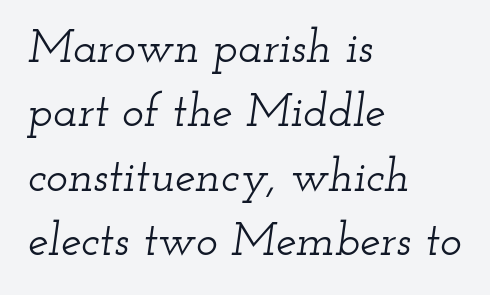
Q: Is the text italic (slanted)? A: Yes, it leans right by about 12 degrees.
Q: Is the typeface a serif or a sans-serif typeface? A: Serif.
Q: Is the text underlined? A: No.
Q: How is the paragraph aligned? A: Left-aligned.
Q: Is the spacing between letters normal or unusually wide? A: Normal.
Q: Is the spacing between lines tight, normal or loose? A: Normal.
Q: Width (condensed, normal, or wide)? A: Wide.
Q: Stroke contrast? A: Low.
Q: x-height? A: Small.
Q: Monospaced? A: No.
